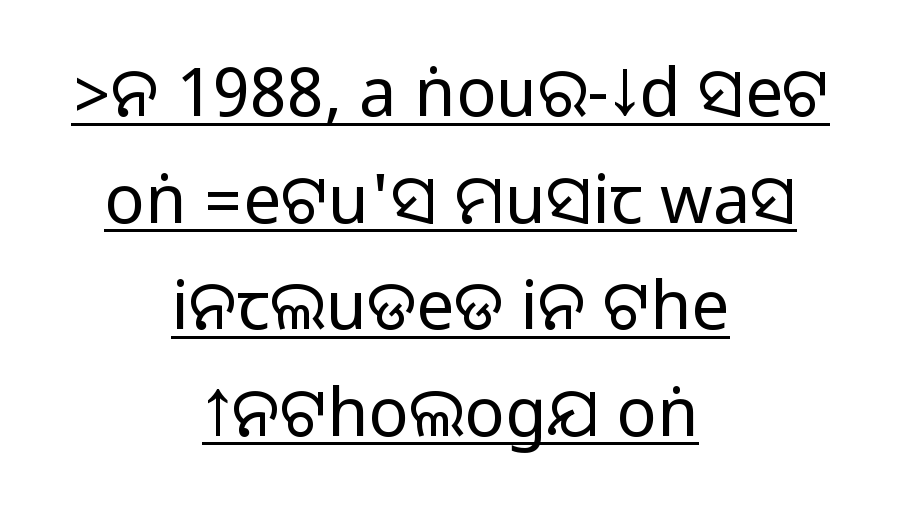
{"serif": "no", "italic": "no", "width": "normal", "stroke_contrast": "medium", "monospaced": "no", "underline": "yes", "align": "center", "line_spacing": "normal", "line_spacing_ratio": 1.59, "letter_spacing": "normal", "letter_spacing_em": 0.0, "glyph_px": 67}
